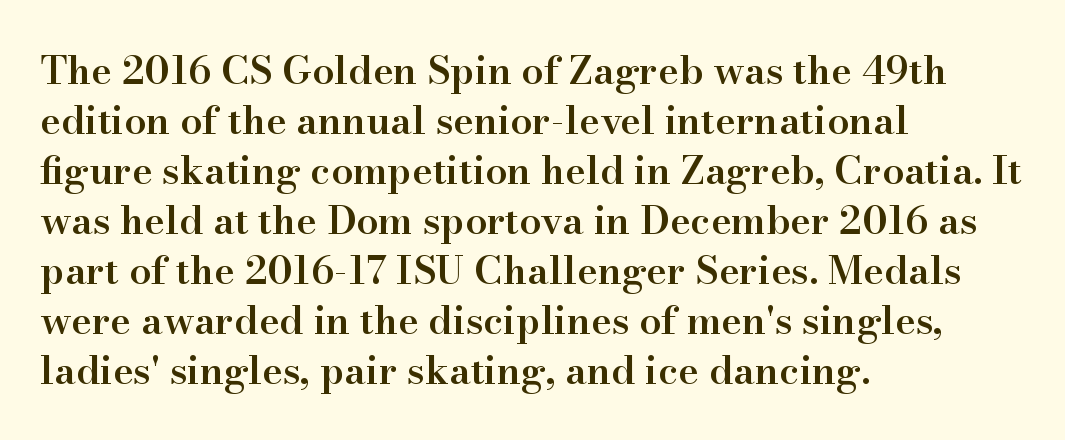
The image shows 39 px semibold serif type, upright; set left-aligned, normal line spacing (1.28x), normal letter spacing, not underlined; high stroke contrast and a small x-height.
